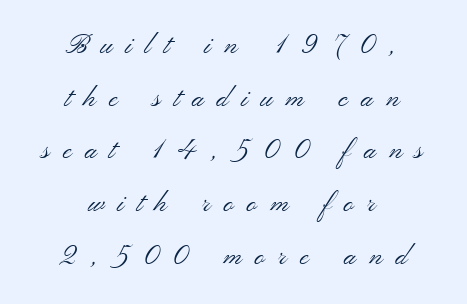
Q: Is the text bold? A: No.
Q: Is the text italic (slanted)? A: Yes.
Q: Is the text underlined? A: No.
Q: How is the paragraph aligned? A: Centered.
Q: Is the spacing between letters normal or unusually wide? A: Unusually wide.
Q: Is the spacing between lines tight, normal or loose? A: Loose.
